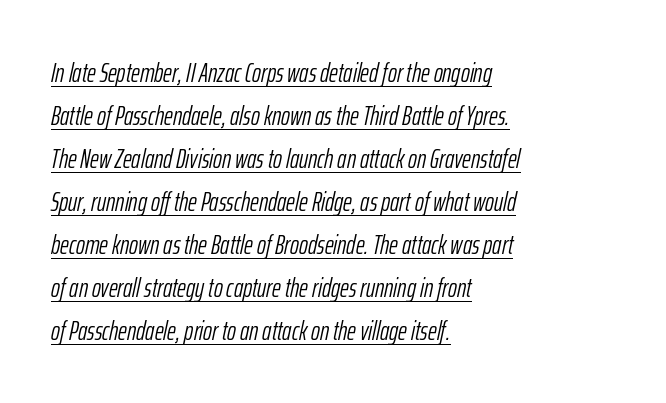
The image shows 27 px text type, italic (leaning right); set left-aligned, normal line spacing (1.59x), normal letter spacing, underlined.
